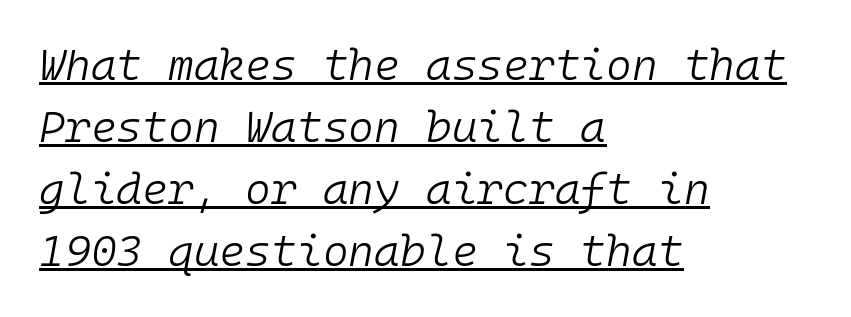
{"italic": "yes", "lean": "right", "slant_degrees": 10, "bold": "no", "weight": "light", "width": "normal", "stroke_contrast": "low", "x_height": "medium", "monospaced": "yes", "underline": "yes", "align": "left", "line_spacing": "normal", "line_spacing_ratio": 1.41, "letter_spacing": "normal", "letter_spacing_em": 0.0, "glyph_px": 44}
